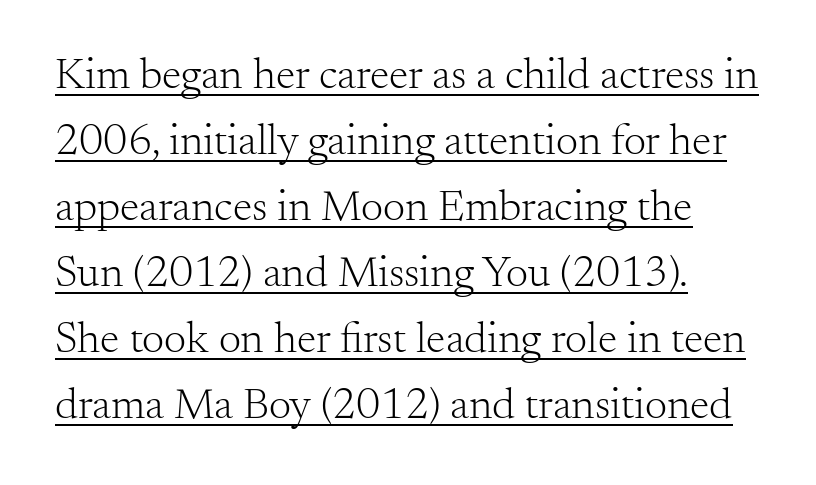
{"serif": "yes", "italic": "no", "bold": "no", "weight": "light", "width": "normal", "stroke_contrast": "medium", "x_height": "small", "monospaced": "no", "underline": "yes", "align": "left", "line_spacing": "normal", "line_spacing_ratio": 1.5, "letter_spacing": "normal", "letter_spacing_em": 0.0, "glyph_px": 44}
